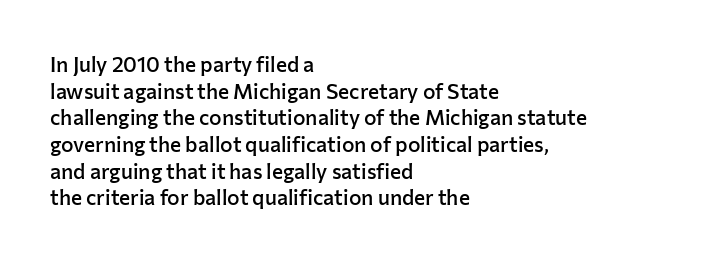
Q: Is the text bold? A: Semi-bold.
Q: Is the text italic (slanted)? A: No, it is upright.
Q: Is the text underlined? A: No.
Q: How is the paragraph aligned? A: Left-aligned.
Q: Is the spacing between letters normal or unusually wide? A: Normal.
Q: Is the spacing between lines tight, normal or loose? A: Normal.
